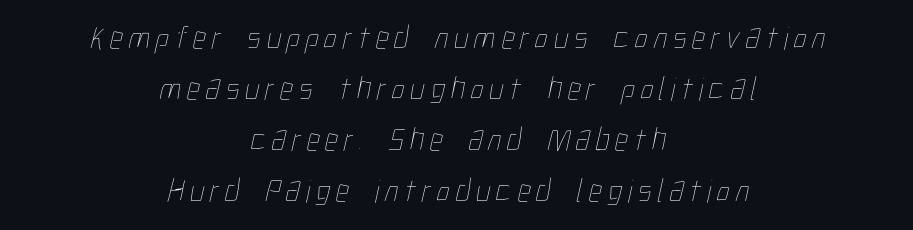
The image shows 33 px thin, condensed type; set centered, normal line spacing (1.55x), not underlined; low stroke contrast and a medium x-height.
